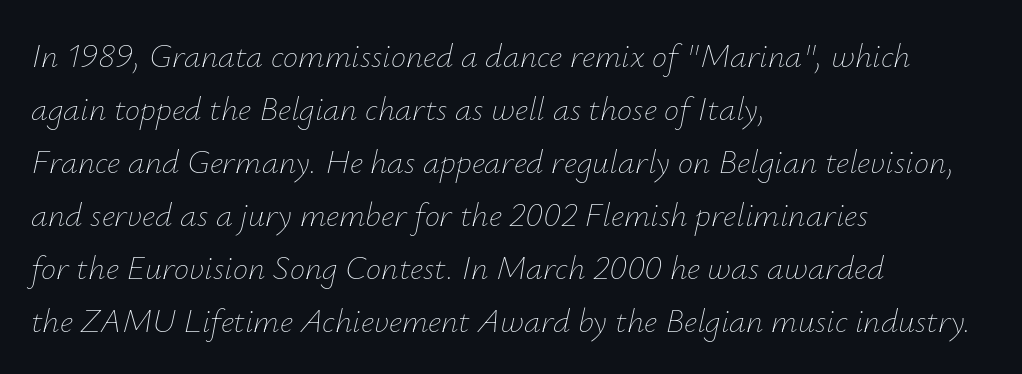
The image shows 34 px thin type, italic (leaning right); set left-aligned, normal line spacing (1.56x), normal letter spacing, not underlined; low stroke contrast and a small x-height.
